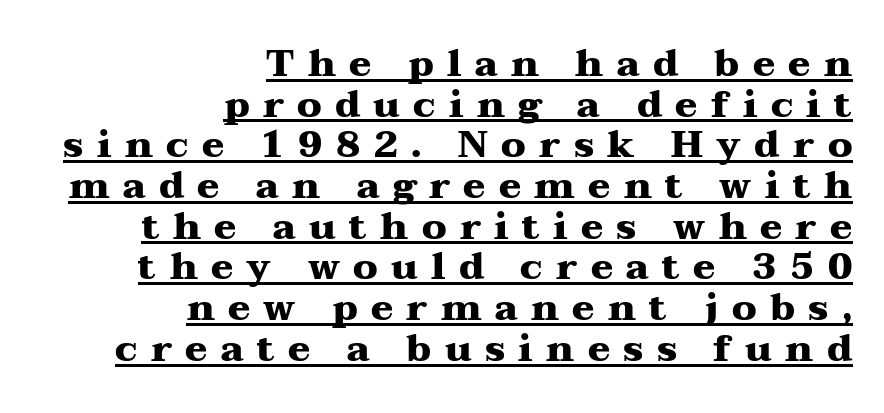
The image shows 37 px heavy, wide serif type, upright; set right-aligned, tight line spacing (1.1x), unusually wide letter spacing (+0.36 em), underlined; medium stroke contrast and a medium x-height.
